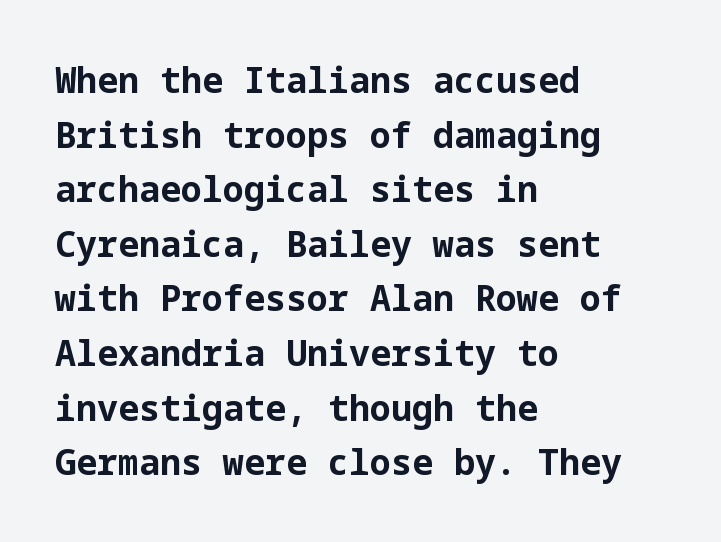
Strong, thick strokes mark this as bold type. Italic? Not at all — the glyphs are vertical. This sample uses plain, unmodified letter spacing. Short and long lines alike share a common starting point at left. No feet cap the strokes, marking this as sans-serif type.
